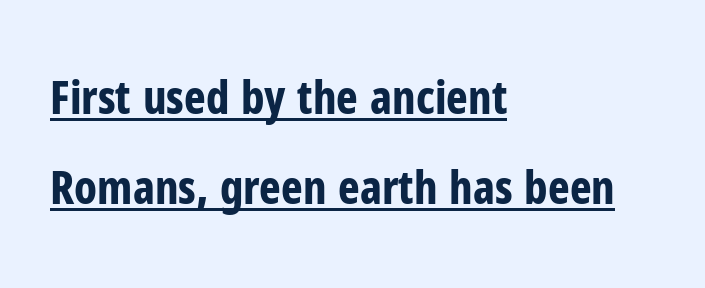
The image shows 46 px bold, condensed sans-serif type, upright; set left-aligned, loose line spacing (1.95x), normal letter spacing, underlined; low stroke contrast and a medium x-height.
